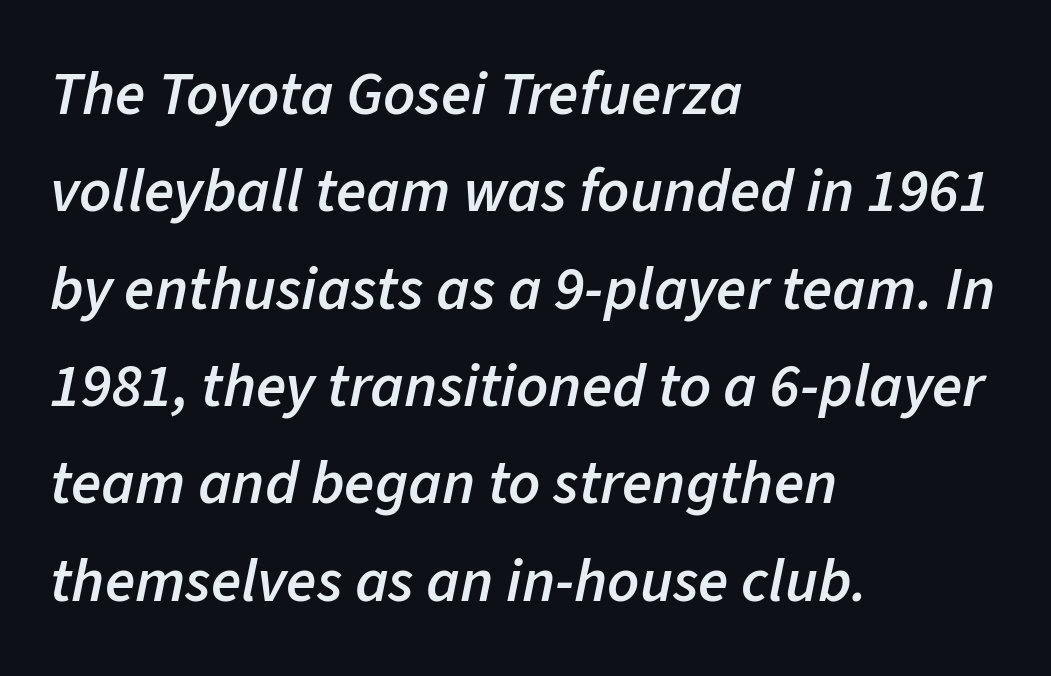
The passage shown stacks its lines at a standard gap. Spacing verdict: proportional, widths tailored to each character. The rendering anchors every line to the left-hand side. Short note: letters normally spaced. Every letter is mildly thick-stroked: semibold rather than bold.
